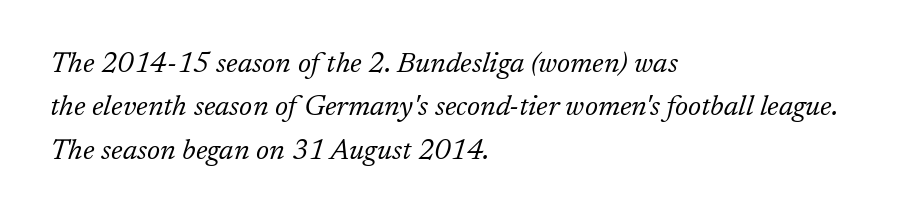
Q: Is the text bold? A: No.
Q: Is the text italic (slanted)? A: Yes, it leans right by about 17 degrees.
Q: Is the typeface a serif or a sans-serif typeface? A: Serif.
Q: Is the text underlined? A: No.
Q: How is the paragraph aligned? A: Left-aligned.
Q: Is the spacing between letters normal or unusually wide? A: Normal.
Q: Is the spacing between lines tight, normal or loose? A: Normal.
Q: Width (condensed, normal, or wide)? A: Normal.
Q: Stroke contrast? A: Low.
Q: x-height? A: Medium.
Q: Monospaced? A: No.
